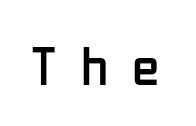
The image shows 56 px regular-weight, condensed sans-serif type, upright; set unusually wide letter spacing (+0.42 em), not underlined; low stroke contrast and a medium x-height.
